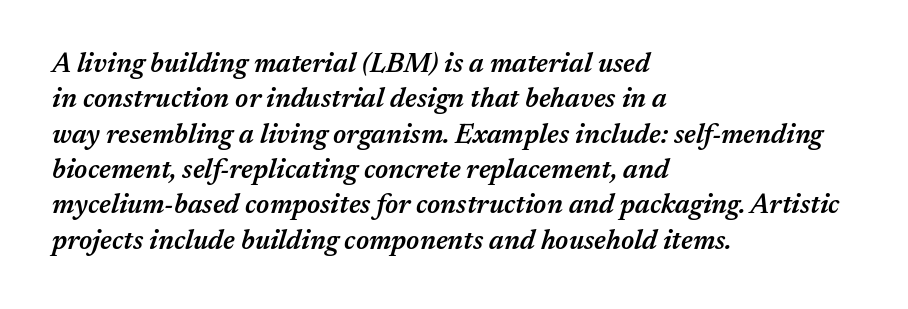
{"italic": "yes", "lean": "right", "slant_degrees": 17, "bold": "semi", "underline": "no", "align": "left", "line_spacing": "normal", "line_spacing_ratio": 1.31, "letter_spacing": "normal", "letter_spacing_em": 0.0, "glyph_px": 27}
